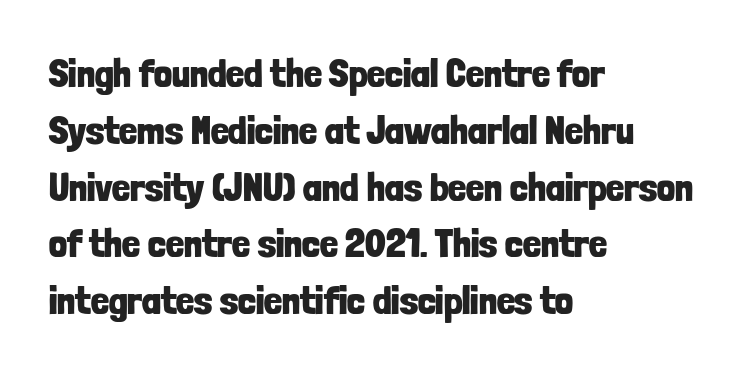
The rendering uses a bold face; every stroke is thick and dark. Notice how the stems are strictly vertical — no italics here. Nope, no serifs anywhere on these letters. Each letter keeps its own natural width here, so spacing adapts to shape. Regular leading.
